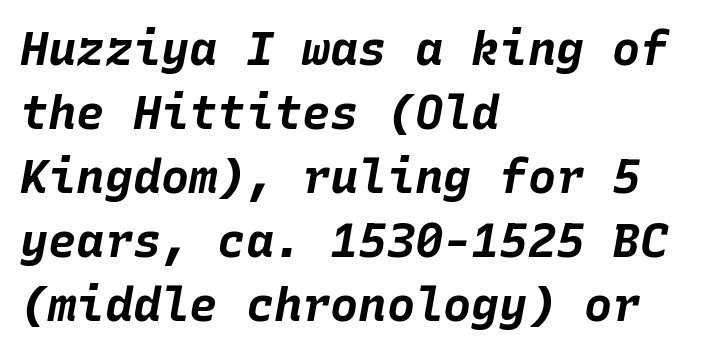
{"italic": "yes", "lean": "right", "slant_degrees": 10, "bold": "yes", "weight": "bold", "width": "normal", "stroke_contrast": "low", "x_height": "large", "monospaced": "yes", "underline": "no", "align": "left", "line_spacing": "normal", "line_spacing_ratio": 1.36, "letter_spacing": "normal", "letter_spacing_em": 0.0, "glyph_px": 47}
